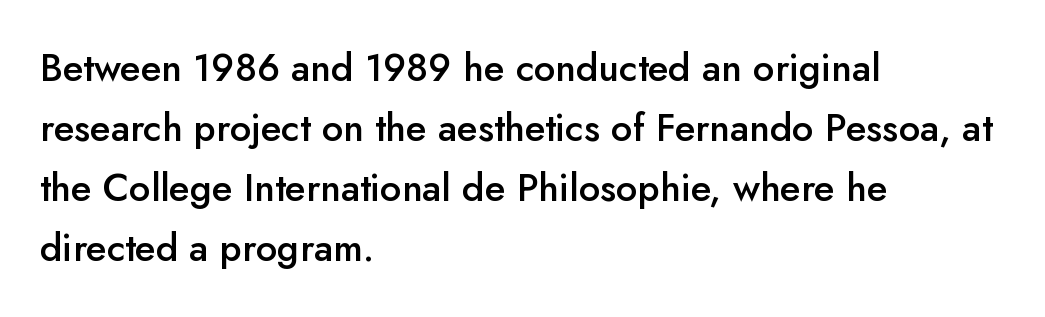
Q: Is the text bold? A: Semi-bold.
Q: Is the text italic (slanted)? A: No, it is upright.
Q: Is the typeface a serif or a sans-serif typeface? A: Sans-serif.
Q: Is the text underlined? A: No.
Q: How is the paragraph aligned? A: Left-aligned.
Q: Is the spacing between letters normal or unusually wide? A: Normal.
Q: Is the spacing between lines tight, normal or loose? A: Normal.
Q: Width (condensed, normal, or wide)? A: Normal.
Q: Stroke contrast? A: Low.
Q: x-height? A: Small.
Q: Monospaced? A: No.
